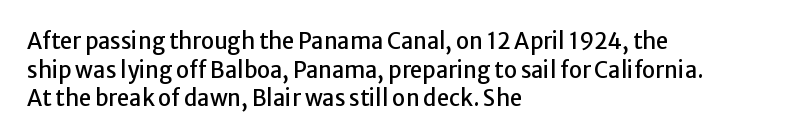
A normal amount of white space separates one row of letters from the next. Unmarked baselines from the first word to the last. These lines were composed using upright roman letters. Compared with typical body copy, the letter spacing here is the same. Line beginnings align vertically; line endings do not.
